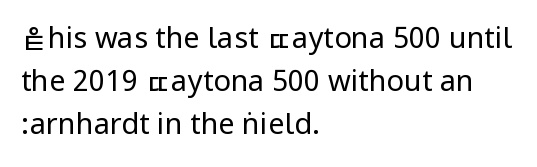
Q: Is the text bold? A: No.
Q: Is the text italic (slanted)? A: No, it is upright.
Q: Is the typeface a serif or a sans-serif typeface? A: Sans-serif.
Q: Is the text underlined? A: No.
Q: How is the paragraph aligned? A: Left-aligned.
Q: Is the spacing between letters normal or unusually wide? A: Normal.
Q: Is the spacing between lines tight, normal or loose? A: Normal.
Q: Width (condensed, normal, or wide)? A: Condensed.
Q: Stroke contrast? A: Low.
